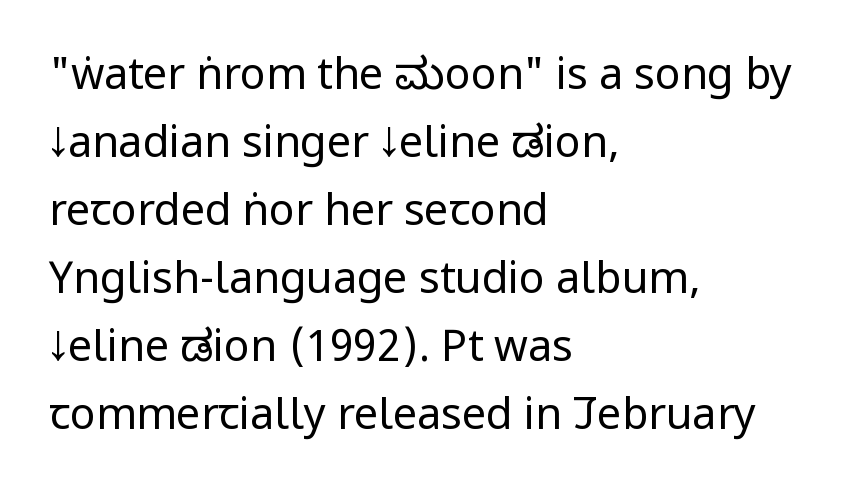
Q: Is the text bold? A: No.
Q: Is the text italic (slanted)? A: No, it is upright.
Q: Is the typeface a serif or a sans-serif typeface? A: Sans-serif.
Q: Is the text underlined? A: No.
Q: How is the paragraph aligned? A: Left-aligned.
Q: Is the spacing between letters normal or unusually wide? A: Normal.
Q: Is the spacing between lines tight, normal or loose? A: Normal.
Q: Width (condensed, normal, or wide)? A: Condensed.
Q: Stroke contrast? A: Low.
Q: x-height? A: Large.
Q: Monospaced? A: No.
